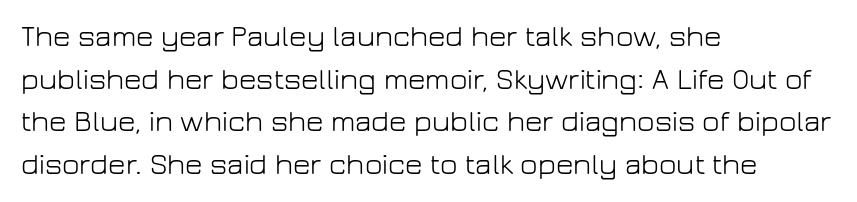
Unlike italic type, these characters show no tilt at all. Reading down the block, your eye returns to a fixed left position each line. The horizontal fit of the characters is conventional and even. Character widths vary here, with narrow letters taking less room than wide ones.
